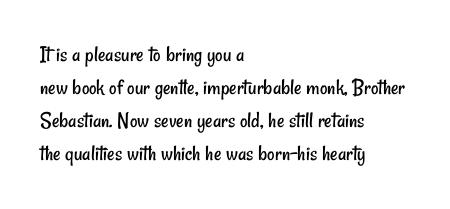
Is the stroke heavy? The answer is a plain regular-or-lighter. A bare baseline throughout the passage. Each line starts at the same left margin while the right side varies. Here the glyphs are tracked normally, forming tight word shapes.
